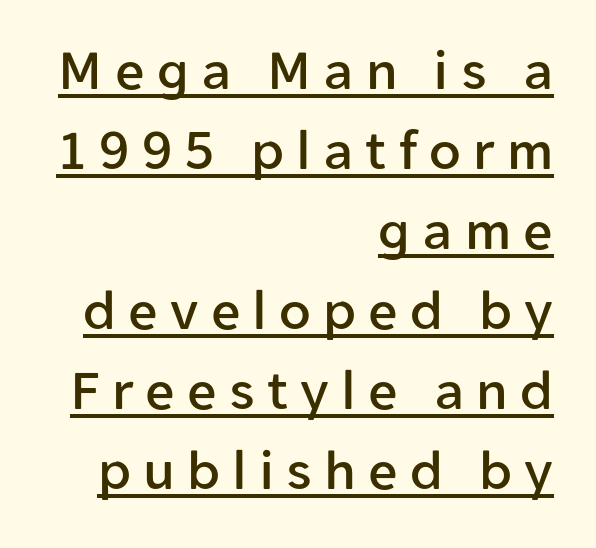
The image shows 58 px sans-serif type, upright; set right-aligned, normal line spacing (1.38x), unusually wide letter spacing (+0.21 em), underlined; low stroke contrast and a medium x-height.
